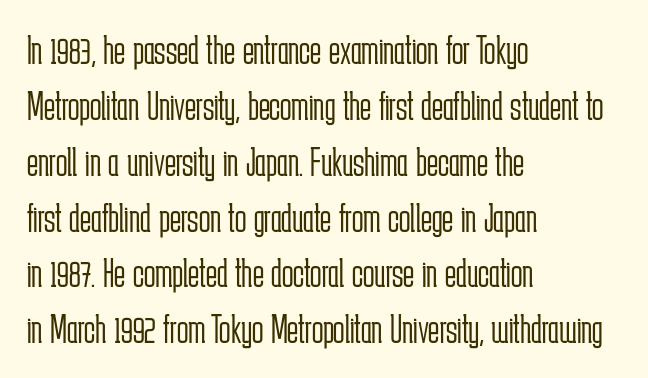
The image shows 42 px light, condensed sans-serif type, upright; set left-aligned, normal line spacing (1.33x), normal letter spacing, not underlined; low stroke contrast and a medium x-height.
